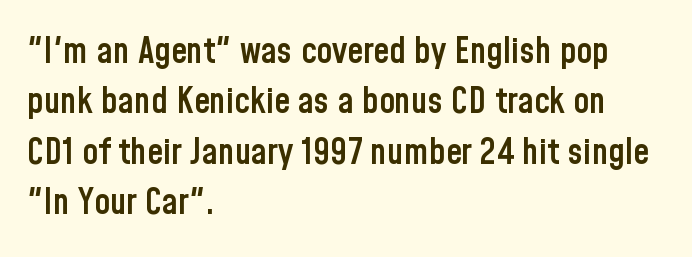
Q: Is the text bold? A: Semi-bold.
Q: Is the text italic (slanted)? A: No, it is upright.
Q: Is the typeface a serif or a sans-serif typeface? A: Sans-serif.
Q: Is the text underlined? A: No.
Q: How is the paragraph aligned? A: Left-aligned.
Q: Is the spacing between letters normal or unusually wide? A: Normal.
Q: Is the spacing between lines tight, normal or loose? A: Normal.
Q: Width (condensed, normal, or wide)? A: Condensed.
Q: Stroke contrast? A: Low.
Q: x-height? A: Medium.
Q: Monospaced? A: No.
